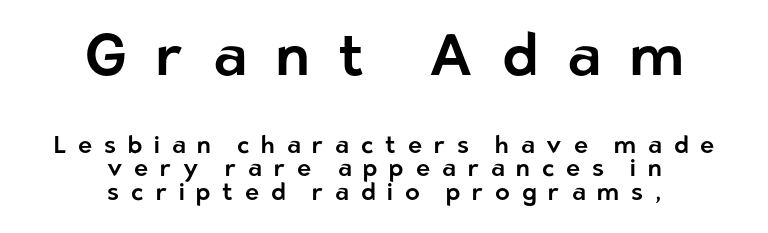
The block of text is dense from top to bottom, with scant space between rows. Letter spacing: wide. Italic? Not at all — the glyphs are vertical. Examine the stroke ends and you'll find no serifs. The rag falls on both sides of this text block equally. Caption: upper text group enlarged, lower text group reduced.
